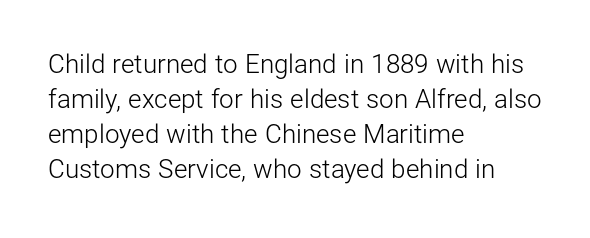
The strip under each line holds only bare page. Short note: letters normally spaced. The axis of the letterforms is exactly vertical. Line spacing here is normal. The rendering anchors every line to the left-hand side.
